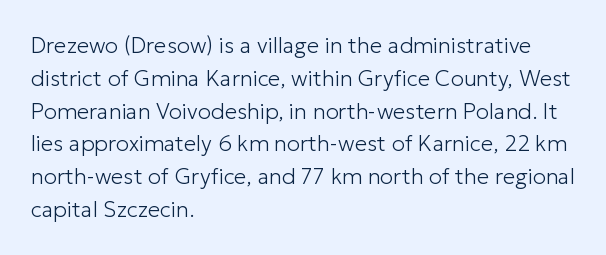
{"italic": "no", "bold": "no", "underline": "no", "align": "left", "line_spacing": "normal", "line_spacing_ratio": 1.49, "letter_spacing": "normal", "letter_spacing_em": 0.0, "glyph_px": 22}
